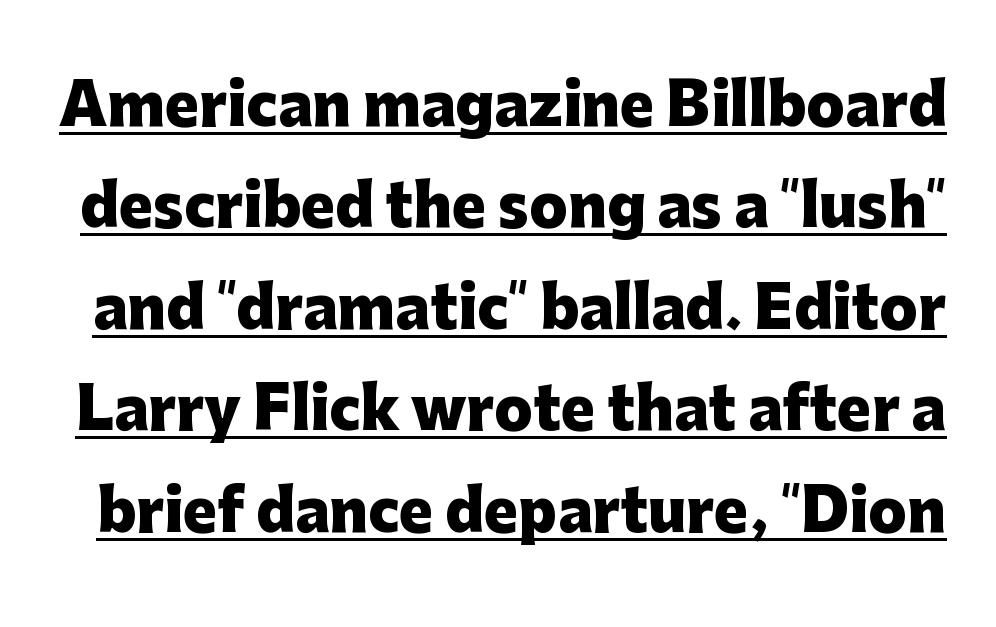
The image shows 57 px heavy sans-serif type, upright; set line spacing 1.78x, normal letter spacing, underlined; low stroke contrast and a medium x-height.
